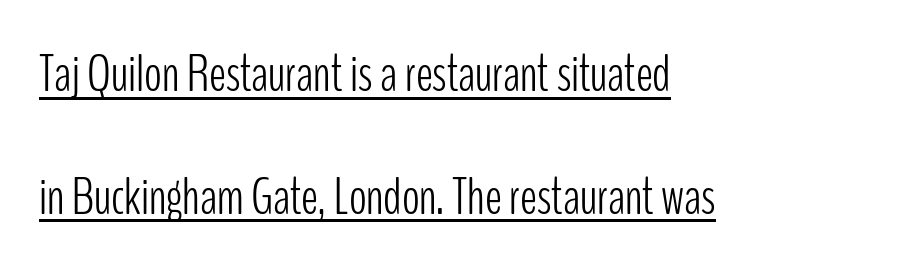
How would I describe the line gaps? Wide and relaxed. Italic: no, the glyphs are upright roman. Summary of weight: not heavy and not bold. Horizontal alignment here is leftward, the default for most running prose. Check the space under the baseline: a stroke is drawn there.
